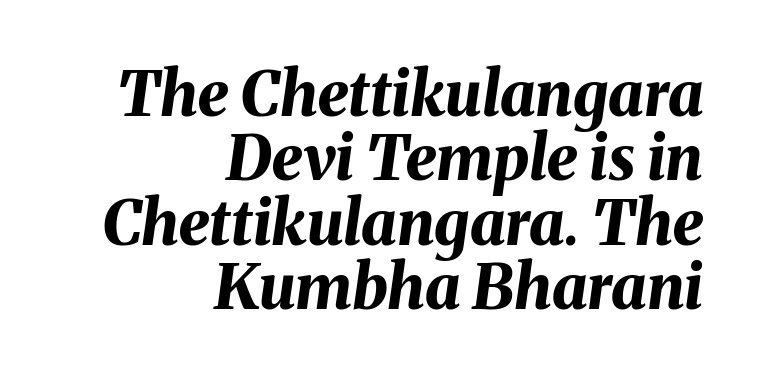
The face used here has a pronounced slope to its letters. Nobody drew a line under any word here. On the weight axis this lands at bold, roughly 700. Do the characters align in a grid? No, the font is proportional.
